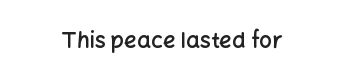
Q: Is the text bold? A: Semi-bold.
Q: Is the text italic (slanted)? A: No, it is upright.
Q: Is the text underlined? A: No.
Q: How is the paragraph aligned? A: Centered.
Q: Is the spacing between letters normal or unusually wide? A: Normal.
